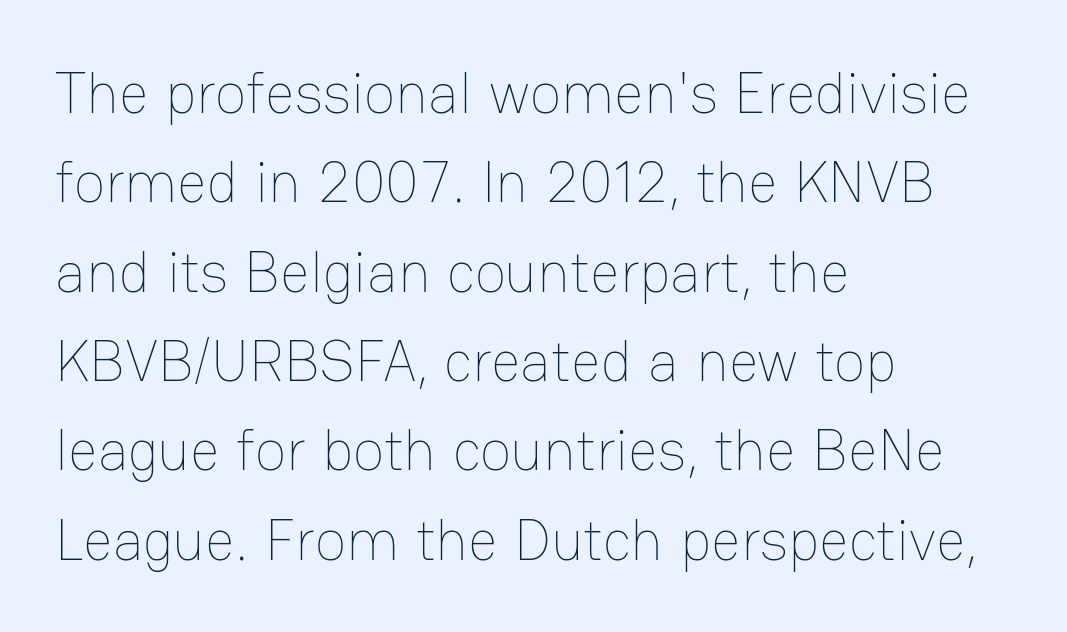
Q: Is the text bold? A: No.
Q: Is the text italic (slanted)? A: No, it is upright.
Q: Is the text underlined? A: No.
Q: How is the paragraph aligned? A: Left-aligned.
Q: Is the spacing between letters normal or unusually wide? A: Normal.
Q: Is the spacing between lines tight, normal or loose? A: Normal.
Q: Width (condensed, normal, or wide)? A: Normal.
Q: Stroke contrast? A: Low.
Q: x-height? A: Medium.
Q: Monospaced? A: No.
